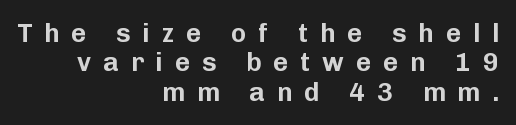
{"italic": "no", "underline": "no", "align": "right", "line_spacing": "tight", "line_spacing_ratio": 1.13, "letter_spacing": "wide", "letter_spacing_em": 0.46, "glyph_px": 26}
